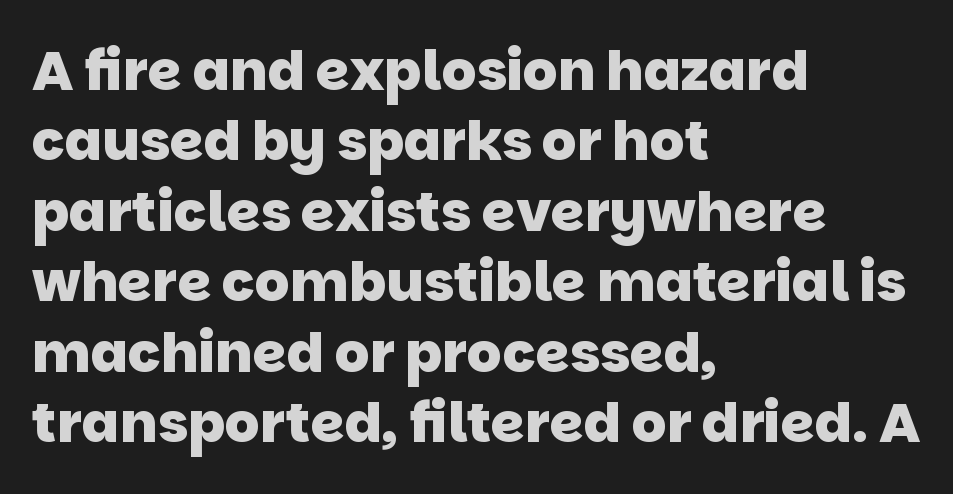
The image shows 55 px heavy sans-serif type; set left-aligned, normal line spacing (1.28x), normal letter spacing, not underlined; low stroke contrast and a large x-height.
